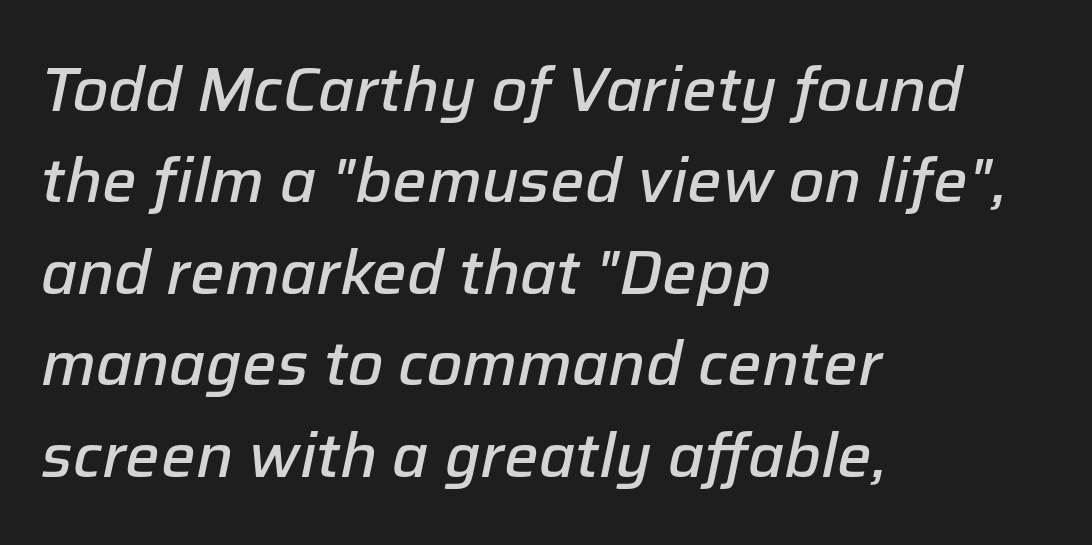
{"italic": "yes", "lean": "right", "slant_degrees": 12, "bold": "semi", "weight": "semibold", "width": "normal", "stroke_contrast": "low", "x_height": "medium", "monospaced": "no", "underline": "no", "align": "left", "line_spacing": "normal", "line_spacing_ratio": 1.5, "letter_spacing": "normal", "letter_spacing_em": 0.0, "glyph_px": 61}
